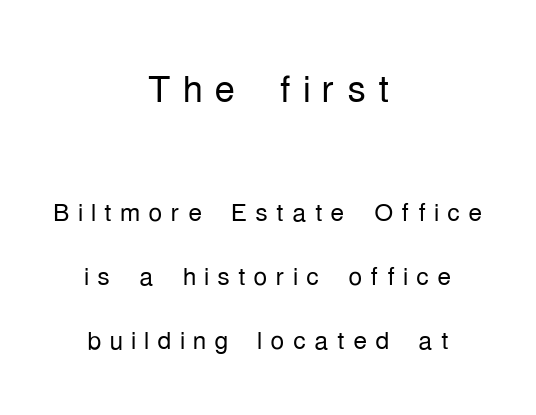
The image shows 52 px light, condensed sans-serif type, upright; set centered, line spacing 1.82x, unusually wide letter spacing (+0.23 em), not underlined; the first (top) block is 1.49x larger; low stroke contrast and a medium x-height.
